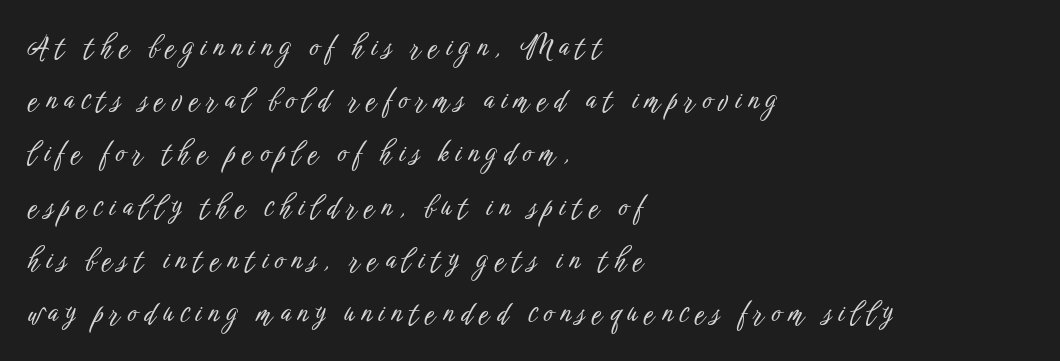
Q: Is the text italic (slanted)? A: Yes.
Q: Is the typeface a serif or a sans-serif typeface? A: Sans-serif.
Q: Is the text underlined? A: No.
Q: How is the paragraph aligned? A: Left-aligned.
Q: Is the spacing between letters normal or unusually wide? A: Unusually wide.
Q: Is the spacing between lines tight, normal or loose? A: Loose.
Q: Width (condensed, normal, or wide)? A: Condensed.
Q: Stroke contrast? A: Low.
Q: x-height? A: Medium.
Q: Monospaced? A: No.
